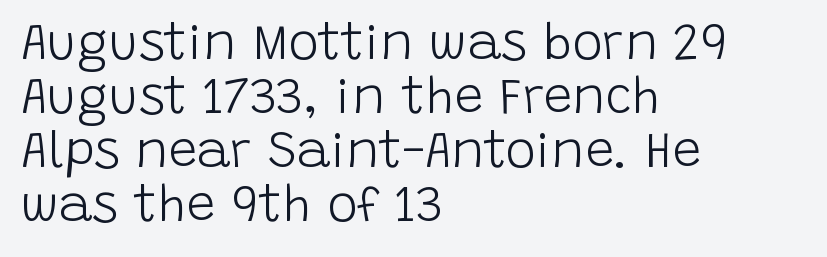
{"serif": "no", "italic": "no", "bold": "no", "weight": "light", "width": "normal", "stroke_contrast": "low", "x_height": "large", "monospaced": "no", "underline": "no", "align": "left", "line_spacing": "tight", "line_spacing_ratio": 1.06, "letter_spacing": "normal", "letter_spacing_em": 0.0, "glyph_px": 51}
